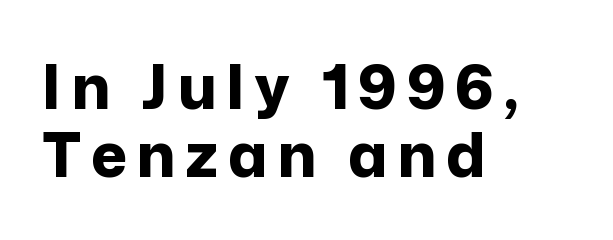
Q: Is the text bold? A: Yes.
Q: Is the text italic (slanted)? A: No, it is upright.
Q: Is the typeface a serif or a sans-serif typeface? A: Sans-serif.
Q: Is the text underlined? A: No.
Q: How is the paragraph aligned? A: Left-aligned.
Q: Is the spacing between lines tight, normal or loose? A: Tight.
Q: Width (condensed, normal, or wide)? A: Normal.
Q: Stroke contrast? A: Low.
Q: x-height? A: Medium.
Q: Monospaced? A: No.
